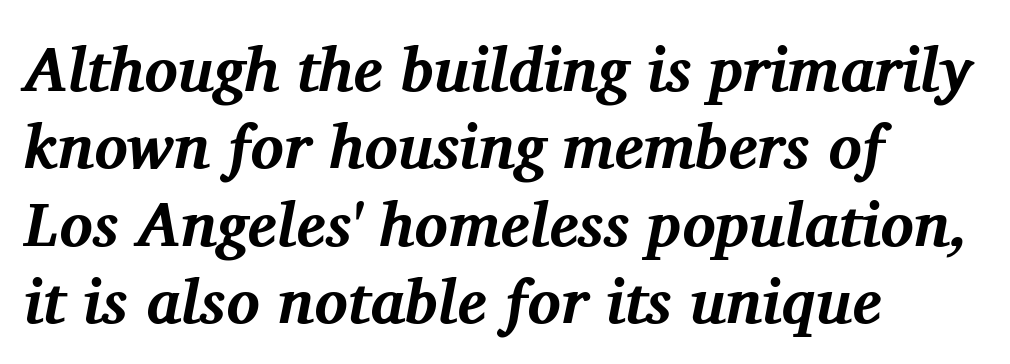
Q: Is the text bold? A: Yes.
Q: Is the text italic (slanted)? A: Yes, it leans right by about 11 degrees.
Q: Is the typeface a serif or a sans-serif typeface? A: Serif.
Q: Is the text underlined? A: No.
Q: How is the paragraph aligned? A: Left-aligned.
Q: Is the spacing between letters normal or unusually wide? A: Normal.
Q: Is the spacing between lines tight, normal or loose? A: Normal.
Q: Width (condensed, normal, or wide)? A: Normal.
Q: Stroke contrast? A: Medium.
Q: x-height? A: Medium.
Q: Monospaced? A: No.
